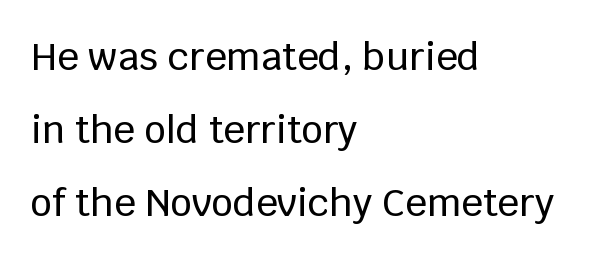
The image shows 38 px sans-serif type, upright; set left-aligned, loose line spacing (1.92x), normal letter spacing, not underlined; low stroke contrast and a large x-height.
